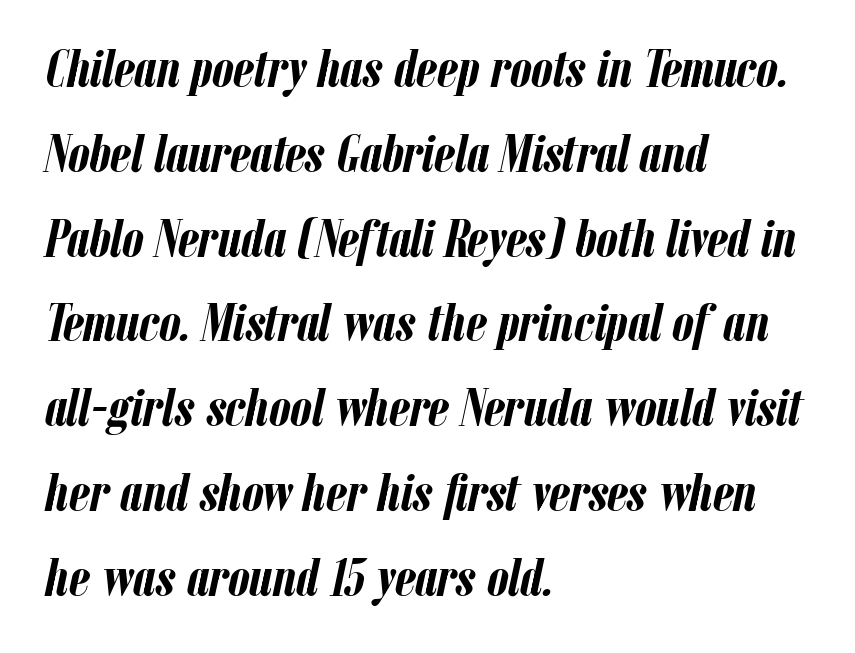
The image shows 54 px semibold, condensed type, italic (leaning right); set left-aligned, normal line spacing (1.57x), normal letter spacing, not underlined; low stroke contrast and a medium x-height.
